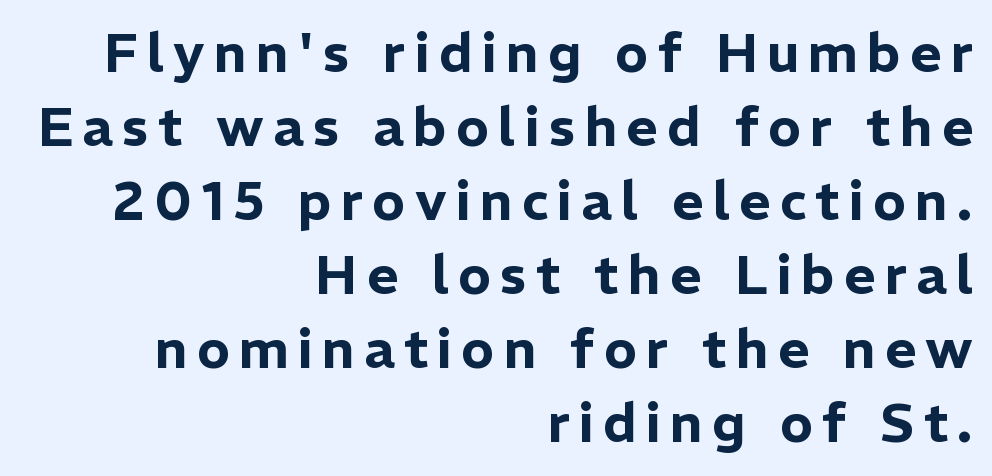
These lines were composed using upright roman letters. Successive baselines arrive at the customary interval. Each letter keeps its own natural width here, so spacing adapts to shape. This sample uses a sans-serif face.
